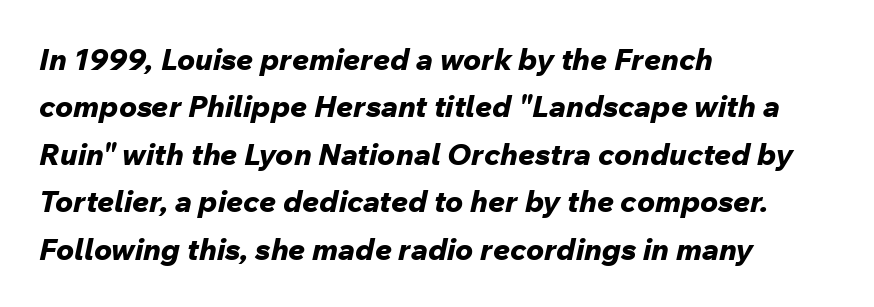
{"italic": "yes", "lean": "right", "slant_degrees": 12, "bold": "yes", "weight": "bold", "width": "normal", "stroke_contrast": "low", "x_height": "medium", "monospaced": "no", "underline": "no", "align": "left", "line_spacing": "normal", "line_spacing_ratio": 1.58, "letter_spacing": "normal", "letter_spacing_em": 0.0, "glyph_px": 30}
